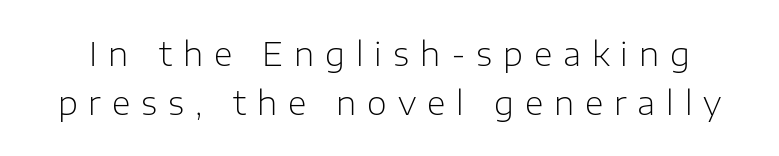
The image shows 32 px light sans-serif type, upright; set normal line spacing (1.53x), unusually wide letter spacing (+0.34 em), not underlined; low stroke contrast and a medium x-height.
